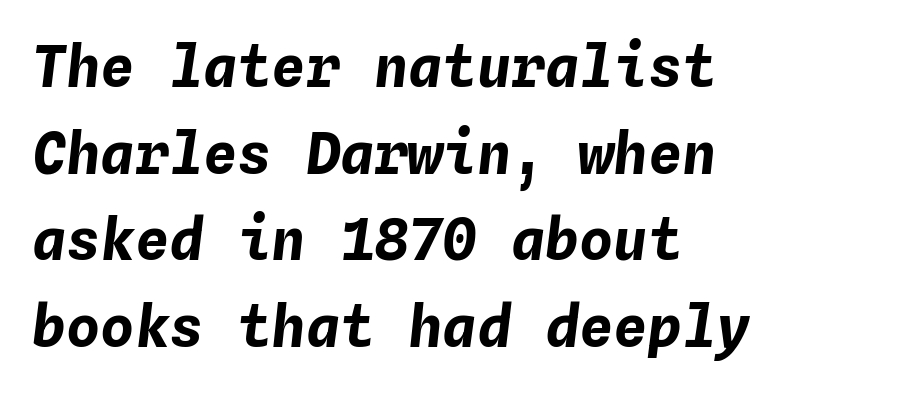
The image shows 57 px bold type, italic (leaning right), monospaced; set left-aligned, normal line spacing (1.52x), normal letter spacing, not underlined; low stroke contrast and a medium x-height.
